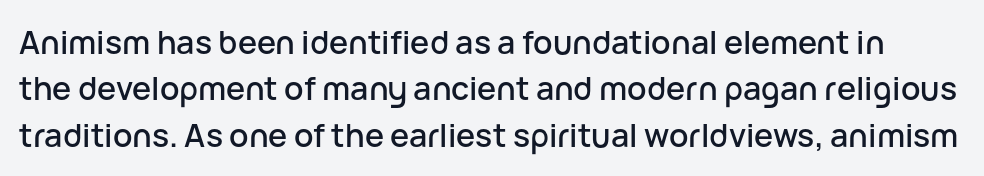
The image shows 32 px sans-serif type, upright; set normal line spacing (1.45x), normal letter spacing, not underlined; low stroke contrast and a medium x-height.
